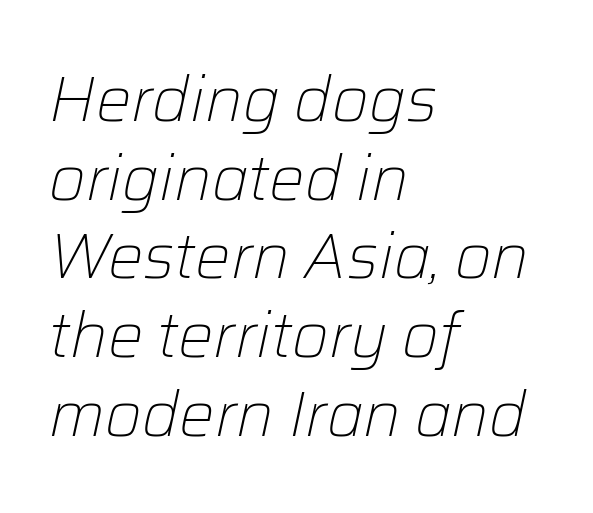
The image shows 63 px light type, italic (leaning right); set left-aligned, normal line spacing (1.25x), normal letter spacing, not underlined; low stroke contrast and a medium x-height.
